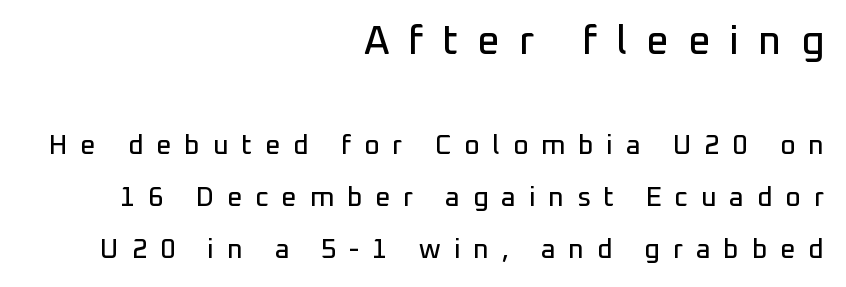
{"serif": "no", "italic": "no", "width": "normal", "stroke_contrast": "low", "x_height": "medium", "monospaced": "no", "underline": "no", "align": "right", "line_spacing": "loose", "line_spacing_ratio": 1.94, "letter_spacing": "wide", "letter_spacing_em": 0.47, "larger_block": "first", "size_ratio": 1.48, "glyph_px": 40}
